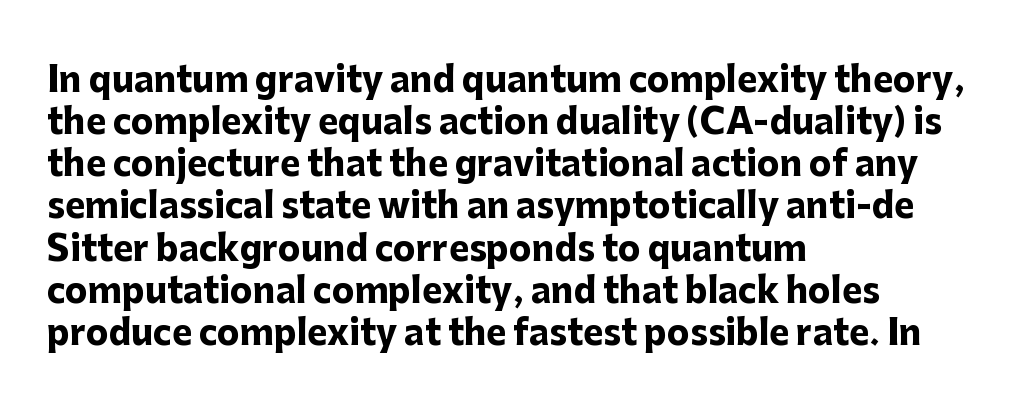
The sample has been set heavy, in full bold. There is no visible air inserted between adjacent glyphs. The rendering uses natural spacing where letterforms have individual widths. Are there feet on the stems? There aren't — it's a sans.
